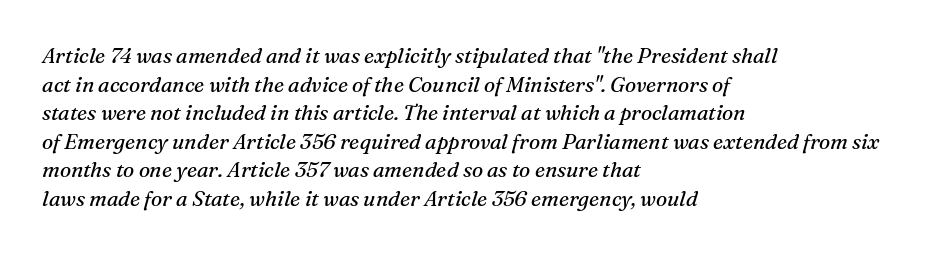
Q: Is the text bold? A: No.
Q: Is the text italic (slanted)? A: Yes, it leans right by about 16 degrees.
Q: Is the text underlined? A: No.
Q: How is the paragraph aligned? A: Left-aligned.
Q: Is the spacing between letters normal or unusually wide? A: Normal.
Q: Is the spacing between lines tight, normal or loose? A: Normal.
